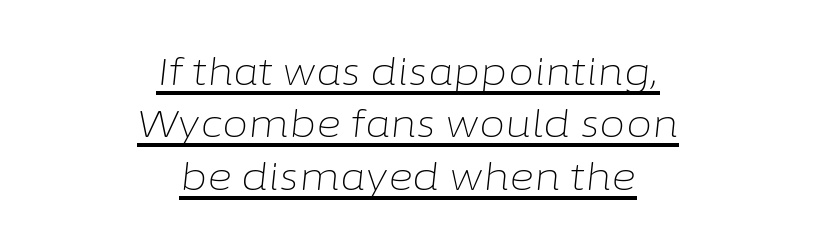
The image shows 38 px light type, italic (leaning right); set centered, normal line spacing (1.38x), normal letter spacing, underlined; low stroke contrast and a medium x-height.
